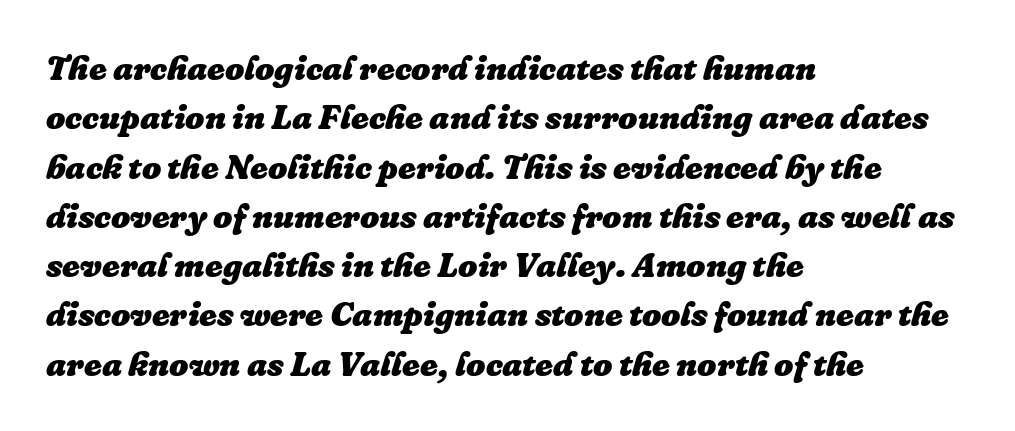
The strip under each line holds only bare page. This rendering leaves character spacing at its baseline value. These lines are rendered in a variable-pitch font. Reading down the column, the eye jumps a familiar distance to each next line. Visually the block forms a straight wall on the left and a jagged coastline on the right.
